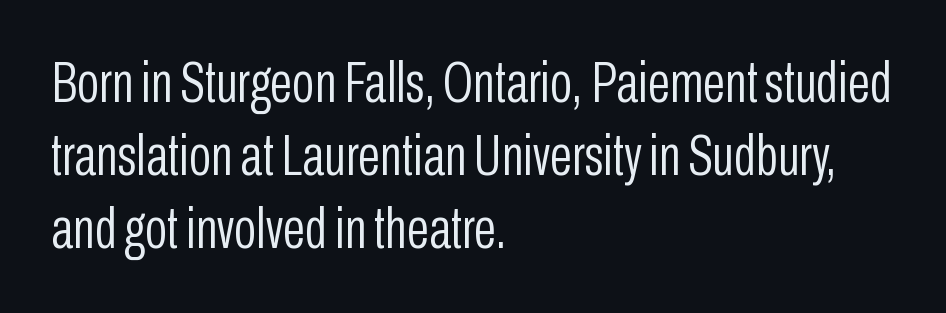
Q: Is the text bold? A: No.
Q: Is the text italic (slanted)? A: No, it is upright.
Q: Is the typeface a serif or a sans-serif typeface? A: Sans-serif.
Q: Is the text underlined? A: No.
Q: How is the paragraph aligned? A: Left-aligned.
Q: Is the spacing between letters normal or unusually wide? A: Normal.
Q: Is the spacing between lines tight, normal or loose? A: Normal.
Q: Width (condensed, normal, or wide)? A: Condensed.
Q: Stroke contrast? A: Low.
Q: x-height? A: Medium.
Q: Monospaced? A: No.
